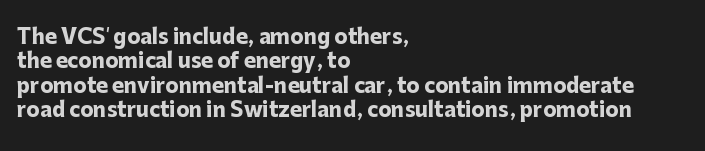
Q: Is the text bold? A: Yes.
Q: Is the text italic (slanted)? A: No, it is upright.
Q: Is the text underlined? A: No.
Q: How is the paragraph aligned? A: Left-aligned.
Q: Is the spacing between letters normal or unusually wide? A: Normal.
